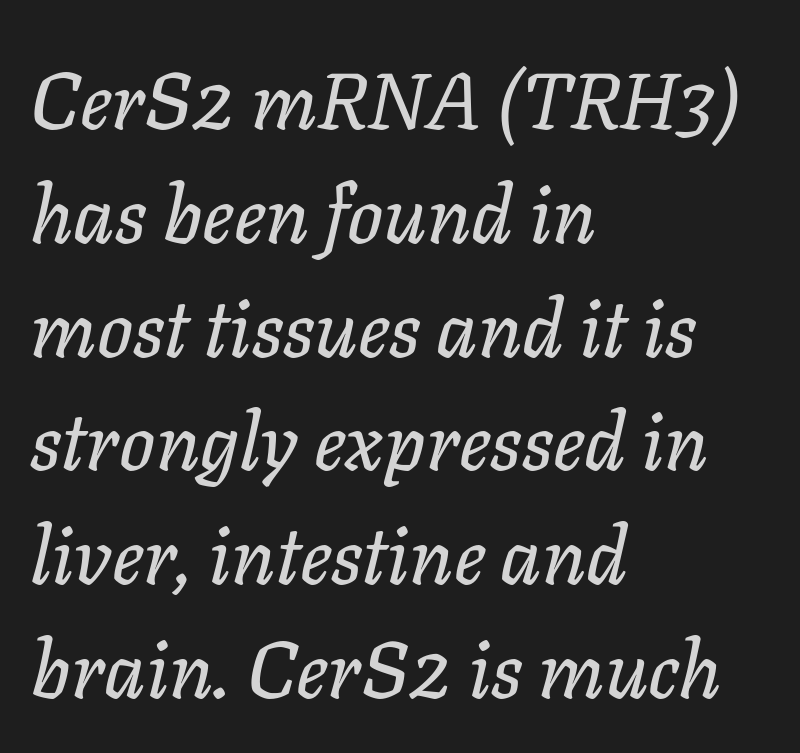
{"italic": "yes", "lean": "right", "slant_degrees": 11, "width": "normal", "stroke_contrast": "low", "x_height": "medium", "monospaced": "no", "underline": "no", "align": "left", "line_spacing": "normal", "line_spacing_ratio": 1.44, "letter_spacing": "normal", "letter_spacing_em": 0.0, "glyph_px": 79}
